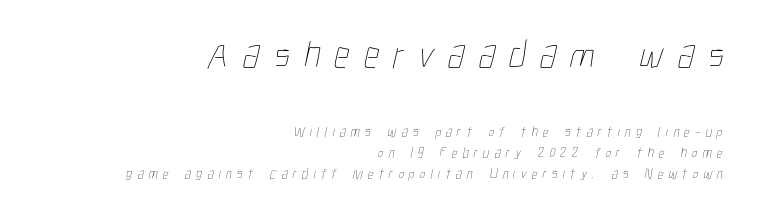
Is the stroke heavy? The answer is a plain regular-or-lighter. Loose tracking; the words dissolve into strings of separated letters. The space directly below the letters is spotless. Short and long lines alike share a common ending point at right.
